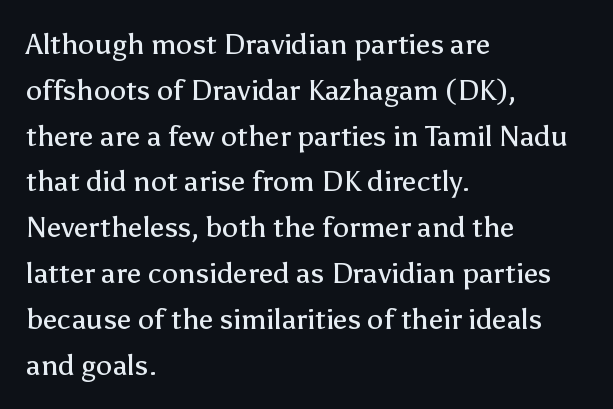
Observe the absence of serifs on each vertical stroke in this sample. Alignment: flush left. Descenders are the only things crossing below the line. This sample uses an upright cut, with every glyph sitting square on the baseline. Ink coverage per letter is moderate at most.
